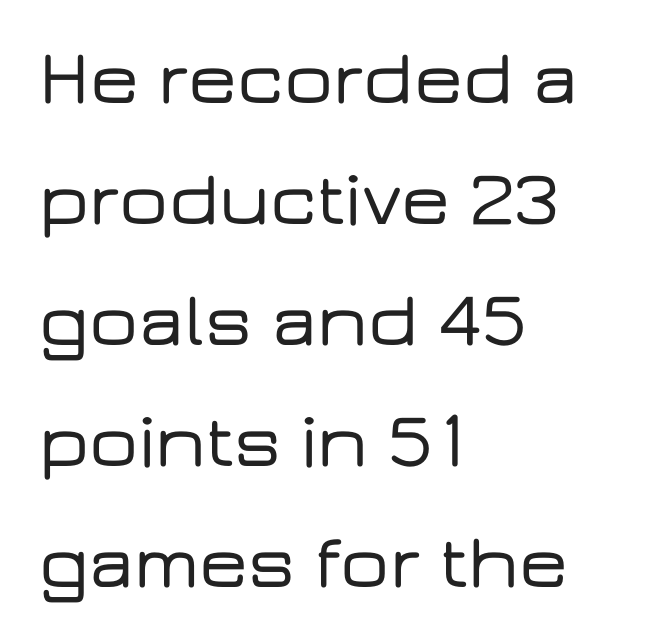
The image shows 77 px wide sans-serif type, upright; set left-aligned, normal line spacing (1.57x), normal letter spacing, not underlined; low stroke contrast and a medium x-height.
